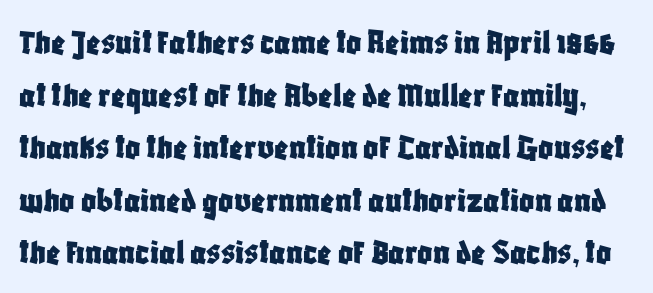
Tall strokes in this sample are plumb rather than angled. Here the designer chose a conventional face with non-uniform glyph widths. The specimen omits any rule beneath the text block's lines. Letter spacing: default.
